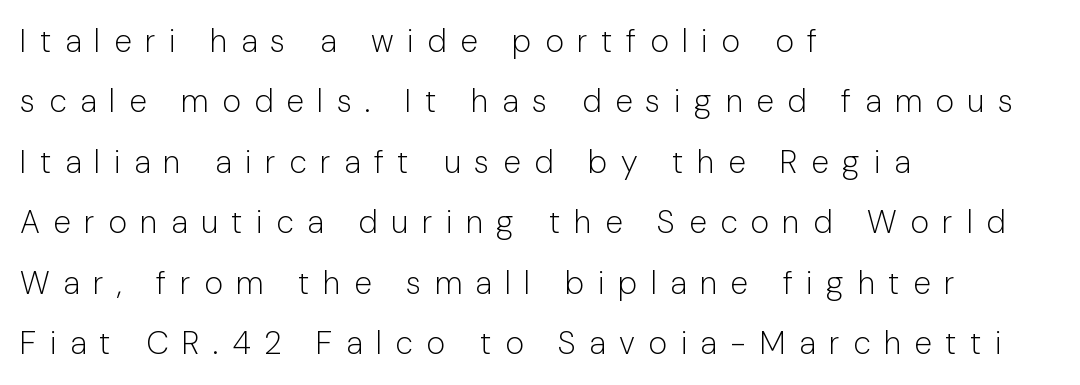
Q: Is the text bold? A: No.
Q: Is the text italic (slanted)? A: No, it is upright.
Q: Is the typeface a serif or a sans-serif typeface? A: Sans-serif.
Q: Is the text underlined? A: No.
Q: How is the paragraph aligned? A: Left-aligned.
Q: Is the spacing between letters normal or unusually wide? A: Unusually wide.
Q: Width (condensed, normal, or wide)? A: Normal.
Q: Stroke contrast? A: Low.
Q: x-height? A: Medium.
Q: Monospaced? A: No.
